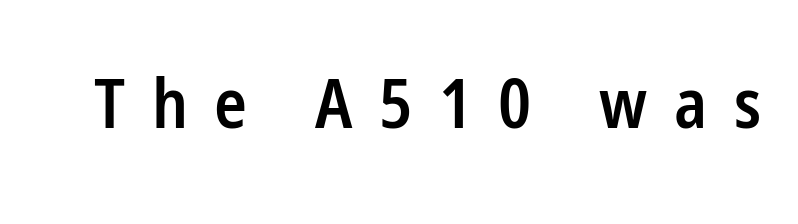
Each letter's strokes conclude bluntly, with no projecting serifs. Words float on clear page, feet unadorned. You could only call the tracking loose — the letters float apart. Tall strokes in this sample are plumb rather than angled.
